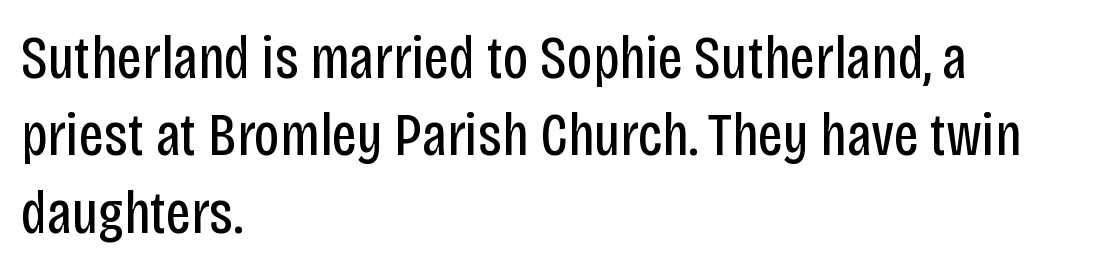
The image shows 61 px regular-weight, condensed sans-serif type, upright; set left-aligned, normal line spacing (1.27x), normal letter spacing, not underlined; low stroke contrast and a large x-height.
